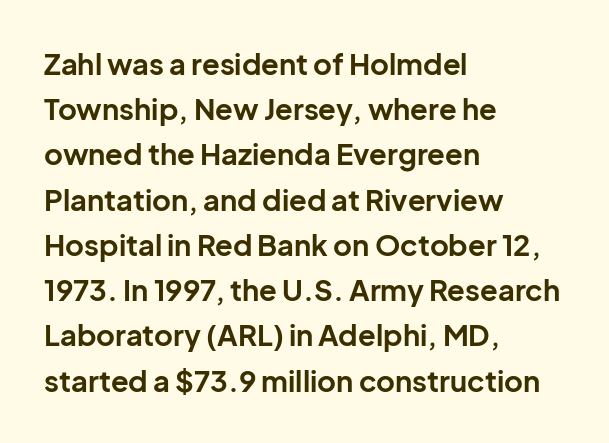
{"serif": "no", "italic": "no", "bold": "yes", "weight": "bold", "width": "normal", "stroke_contrast": "low", "x_height": "medium", "monospaced": "no", "underline": "no", "align": "left", "line_spacing": "normal", "line_spacing_ratio": 1.56, "letter_spacing": "normal", "letter_spacing_em": 0.0, "glyph_px": 29}
